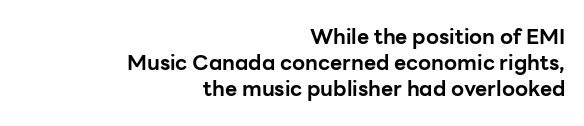
Q: Is the text bold? A: Yes.
Q: Is the text italic (slanted)? A: No, it is upright.
Q: Is the text underlined? A: No.
Q: How is the paragraph aligned? A: Right-aligned.
Q: Is the spacing between letters normal or unusually wide? A: Normal.
Q: Is the spacing between lines tight, normal or loose? A: Normal.
